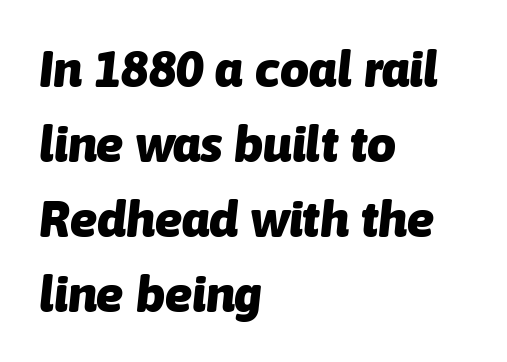
Descenders are the only things crossing below the line. As a designer I'd log this as weight 700, bold. How would I describe the line gaps? Plain and ordinary. Compared with a centered layout, this one pins lines to the left instead.
